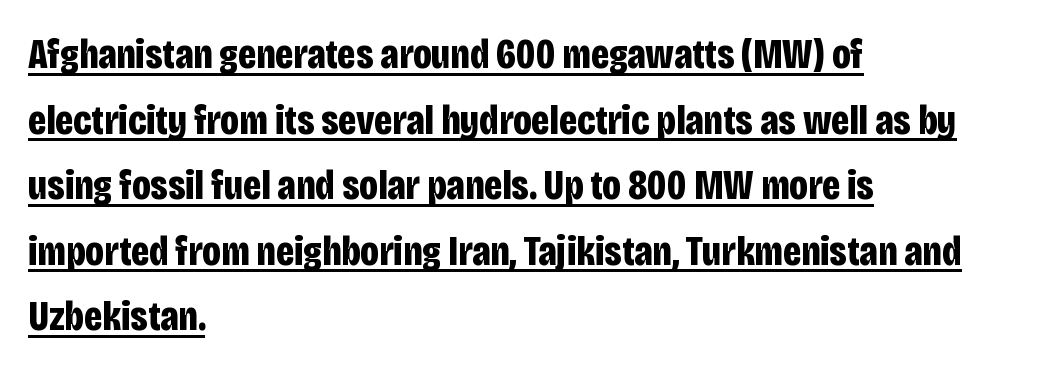
The image shows 42 px bold, condensed sans-serif type, upright; set left-aligned, normal line spacing (1.56x), normal letter spacing, underlined; low stroke contrast and a large x-height.
